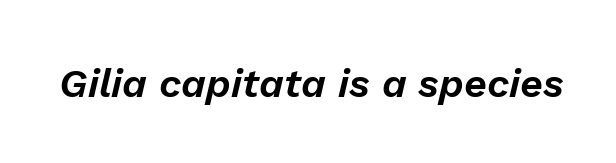
{"italic": "yes", "lean": "right", "slant_degrees": 13, "width": "normal", "stroke_contrast": "low", "x_height": "medium", "monospaced": "no", "underline": "no", "letter_spacing": "normal", "letter_spacing_em": 0.0, "glyph_px": 40}
